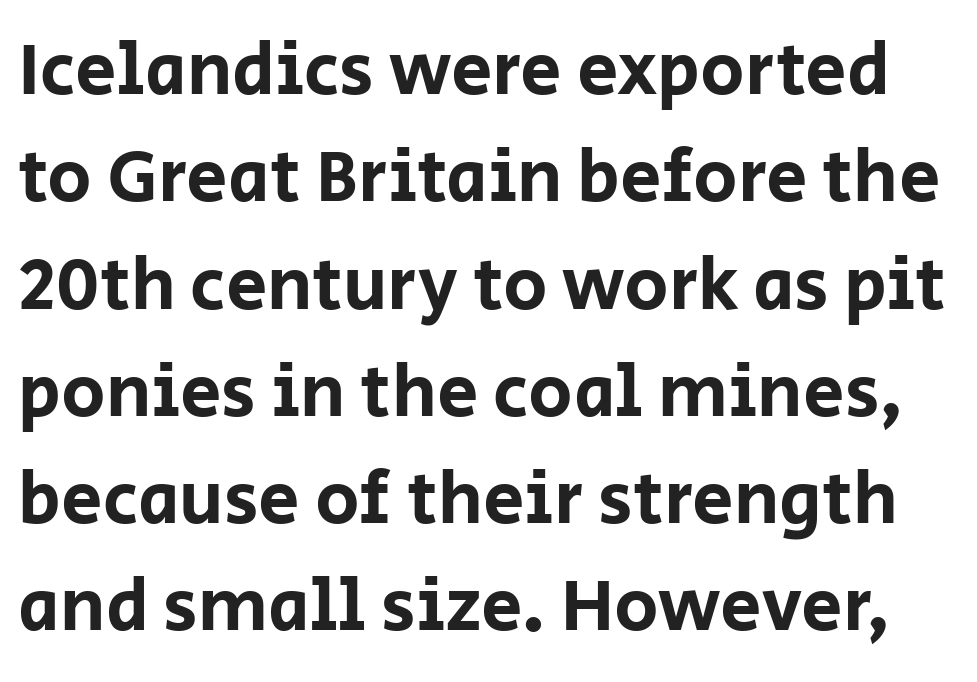
Q: Is the text italic (slanted)? A: No, it is upright.
Q: Is the typeface a serif or a sans-serif typeface? A: Sans-serif.
Q: Is the text underlined? A: No.
Q: Is the spacing between letters normal or unusually wide? A: Normal.
Q: Is the spacing between lines tight, normal or loose? A: Normal.
Q: Width (condensed, normal, or wide)? A: Normal.
Q: Stroke contrast? A: Low.
Q: x-height? A: Large.
Q: Monospaced? A: No.
